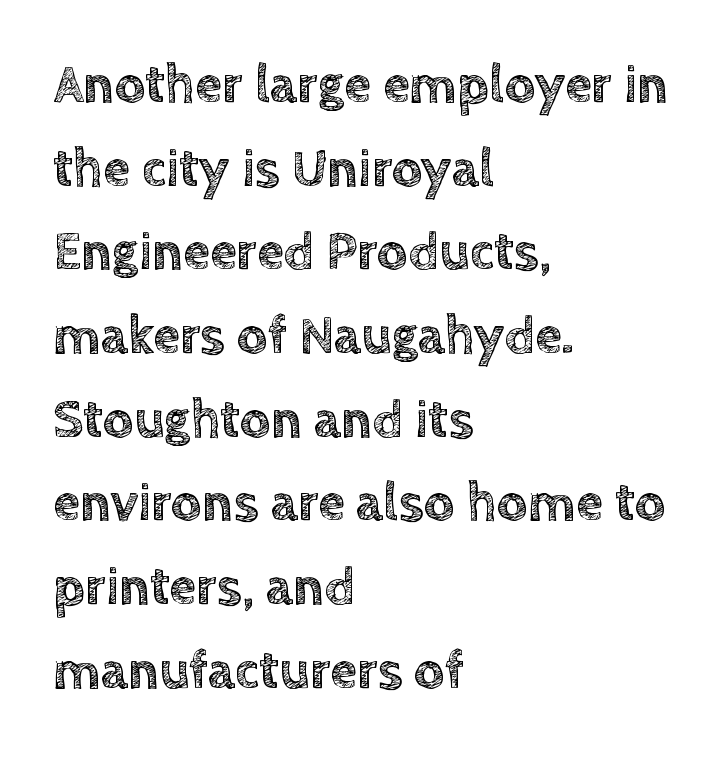
A typesetter would call this proportional, since set widths differ per character. The rendering keeps characters at their native spacing. Has an underline been added? It has not. The rag falls on the right side of this text block. Vertical strokes here are truly vertical. Compared with typical paragraphs, the rows here are spaced about the same.
